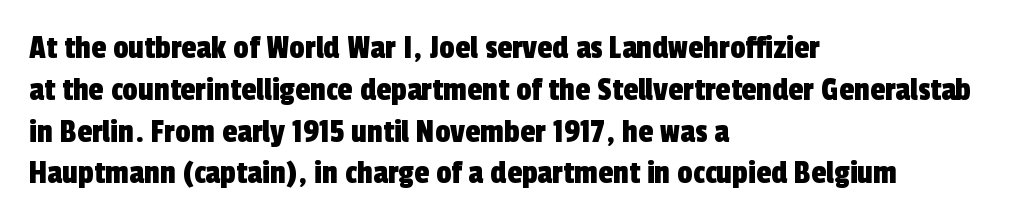
Q: Is the typeface a serif or a sans-serif typeface? A: Sans-serif.
Q: Is the text underlined? A: No.
Q: How is the paragraph aligned? A: Left-aligned.
Q: Is the spacing between letters normal or unusually wide? A: Normal.
Q: Width (condensed, normal, or wide)? A: Condensed.
Q: x-height? A: Medium.
Q: Monospaced? A: No.
